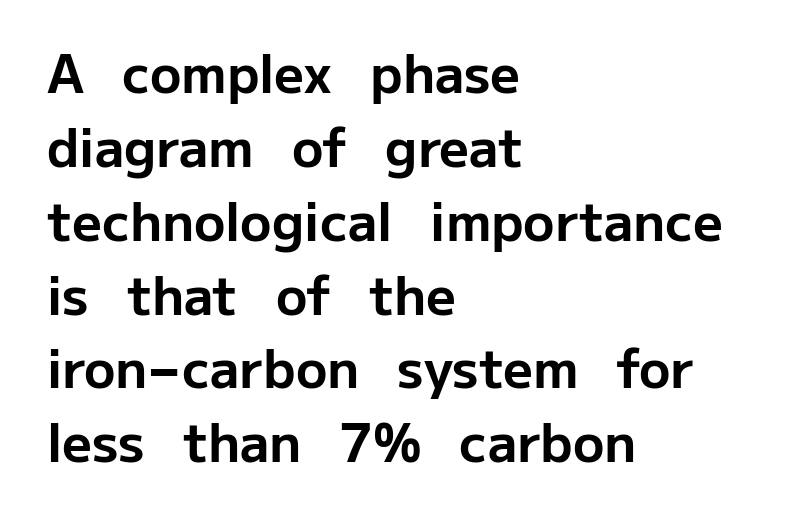
The image shows 52 px bold sans-serif type, upright; set left-aligned, normal line spacing (1.42x), normal letter spacing, not underlined; low stroke contrast and a medium x-height.
